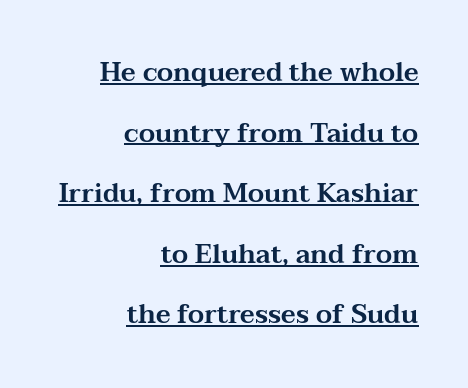
Q: Is the text italic (slanted)? A: No, it is upright.
Q: Is the text underlined? A: Yes.
Q: How is the paragraph aligned? A: Right-aligned.
Q: Is the spacing between letters normal or unusually wide? A: Normal.
Q: Is the spacing between lines tight, normal or loose? A: Loose.
